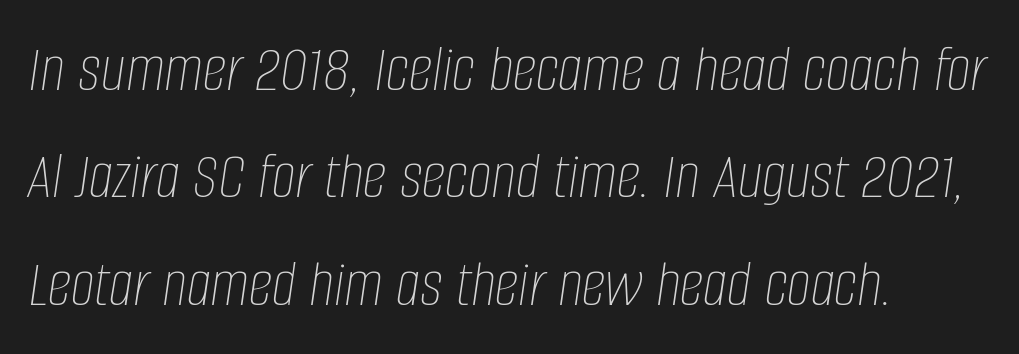
The image shows 68 px thin, condensed type, italic (leaning right); set left-aligned, normal line spacing (1.58x), normal letter spacing, not underlined; low stroke contrast and a large x-height.
